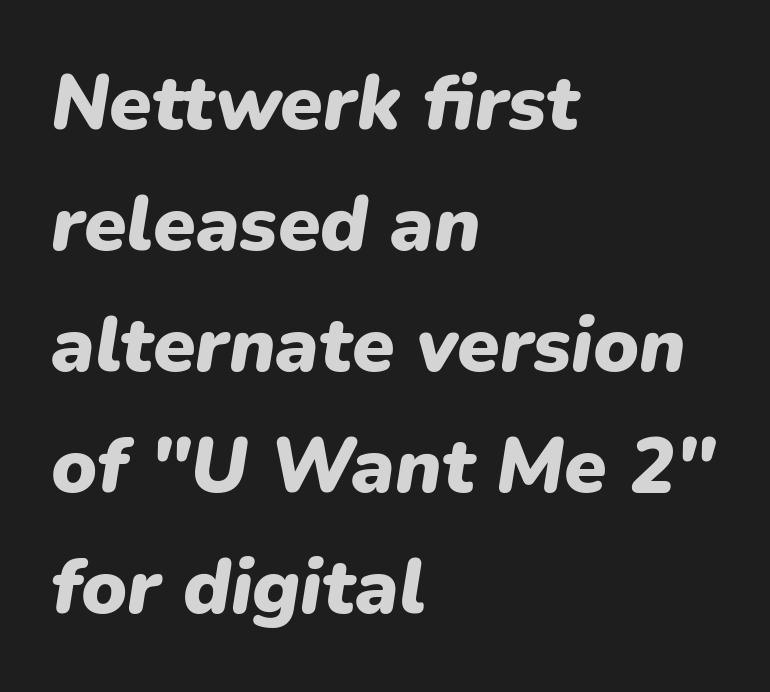
Spacing verdict: proportional, widths tailored to each character. No word sits above an underline. The lines are quadded left. Successive baselines arrive at the customary interval. Compared with ordinary roman type, these characters are visibly tilted. In terms of weight, the rendering is a true, heavy bold.
